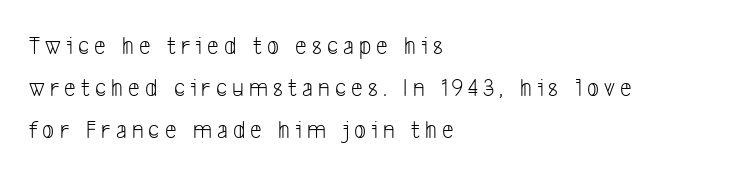
The image shows 26 px text type; set left-aligned, normal line spacing (1.61x), unusually wide letter spacing (+0.2 em), not underlined.
